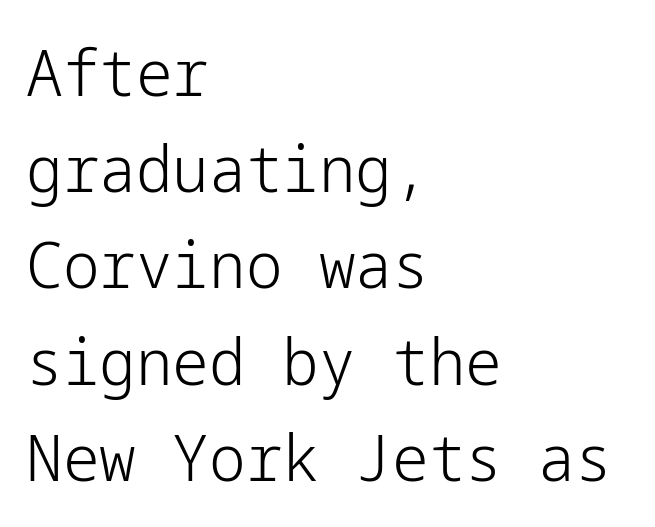
The letters stand upright; this is a roman face. The horizontal fit of the characters is conventional and even. Where is the straight margin? On the left. Serif or sans? Sans — the stroke terminals are bare. The vertical gap from one line to the next is medium. The typeface has the unassuming heft of standard copy or less.
